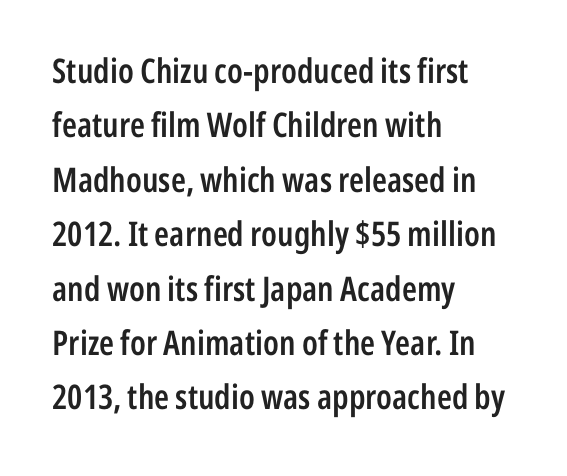
The image shows 34 px semibold, condensed sans-serif type, upright; set left-aligned, normal line spacing (1.6x), normal letter spacing, not underlined; low stroke contrast and a medium x-height.
